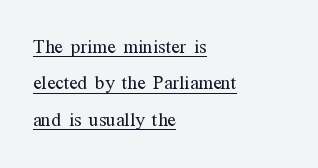
{"italic": "no", "bold": "no", "underline": "yes", "align": "left", "line_spacing": "normal", "line_spacing_ratio": 1.46, "letter_spacing": "normal", "letter_spacing_em": 0.0, "glyph_px": 25}
